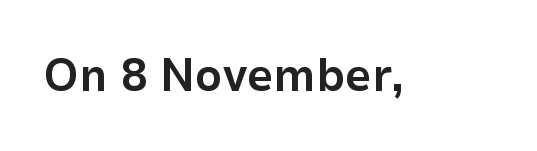
The image shows 47 px bold sans-serif type, upright; set normal letter spacing, not underlined; low stroke contrast and a medium x-height.
